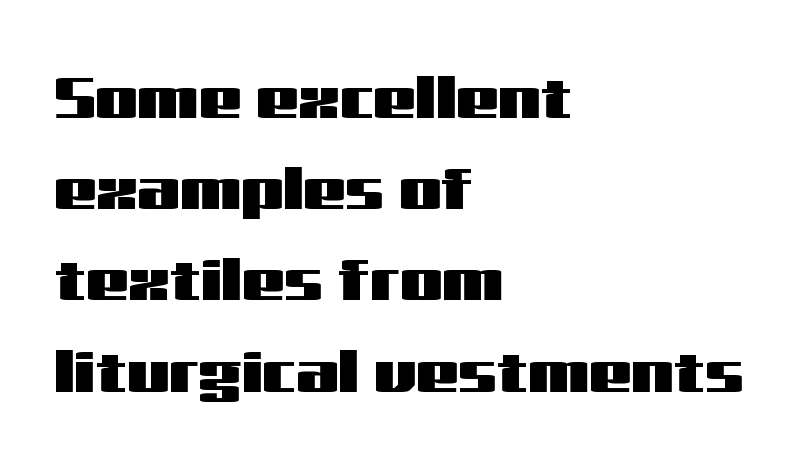
Rule under the text: the space is simply empty. The paragraph has a hard left edge and a soft right edge. Nobody touched the tracking dial on this one. Baseline-to-baseline distance is the conventional proportion of letter height.
